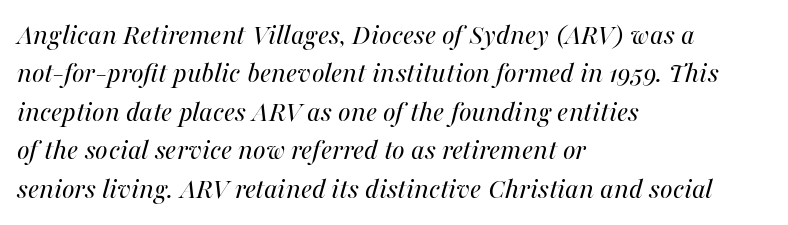
Q: Is the text bold? A: No.
Q: Is the text italic (slanted)? A: Yes, it leans right by about 16 degrees.
Q: Is the text underlined? A: No.
Q: How is the paragraph aligned? A: Left-aligned.
Q: Is the spacing between letters normal or unusually wide? A: Normal.
Q: Is the spacing between lines tight, normal or loose? A: Normal.
Q: Width (condensed, normal, or wide)? A: Normal.
Q: Stroke contrast? A: Medium.
Q: x-height? A: Medium.
Q: Monospaced? A: No.
